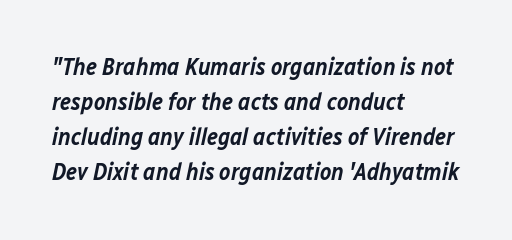
{"italic": "yes", "lean": "right", "slant_degrees": 12, "bold": "semi", "underline": "no", "align": "left", "line_spacing": "normal", "line_spacing_ratio": 1.46, "letter_spacing": "normal", "letter_spacing_em": 0.0, "glyph_px": 24}
